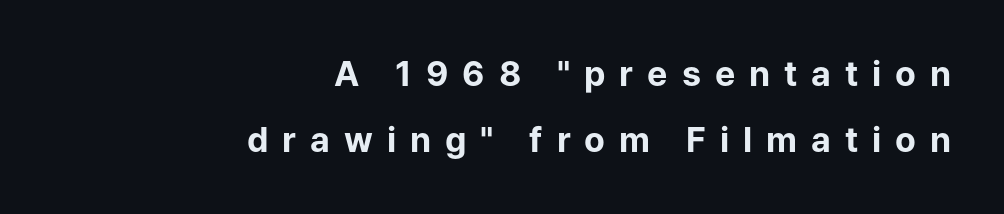
Baseline-to-baseline distance is far greater than the letter height. The tracking reads as deliberately expanded to a designer's eye. The font is running at its bold setting. The passage is arranged like a letterhead date or caption credit — flush right. Posture: vertical. The zone under the glyphs is completely vacant.
